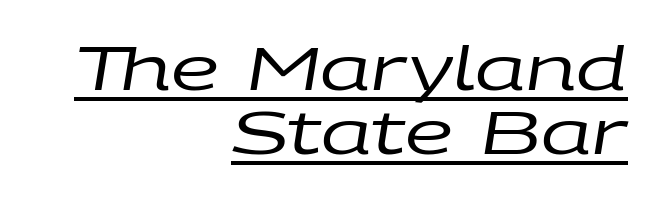
Q: Is the text bold? A: No.
Q: Is the text italic (slanted)? A: Yes, it leans right by about 9 degrees.
Q: Is the text underlined? A: Yes.
Q: How is the paragraph aligned? A: Right-aligned.
Q: Is the spacing between letters normal or unusually wide? A: Normal.
Q: Is the spacing between lines tight, normal or loose? A: Tight.
Q: Width (condensed, normal, or wide)? A: Wide.
Q: Stroke contrast? A: Low.
Q: x-height? A: Large.
Q: Monospaced? A: No.
